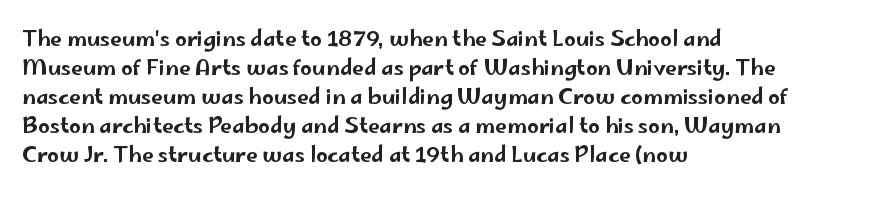
Q: Is the text italic (slanted)? A: No, it is upright.
Q: Is the text underlined? A: No.
Q: How is the paragraph aligned? A: Left-aligned.
Q: Is the spacing between letters normal or unusually wide? A: Normal.
Q: Is the spacing between lines tight, normal or loose? A: Normal.
